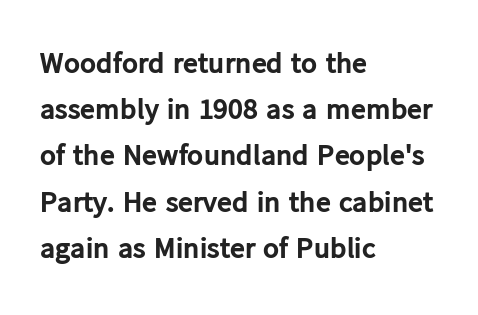
Q: Is the text bold? A: Yes.
Q: Is the text italic (slanted)? A: No, it is upright.
Q: Is the typeface a serif or a sans-serif typeface? A: Sans-serif.
Q: Is the text underlined? A: No.
Q: How is the paragraph aligned? A: Left-aligned.
Q: Is the spacing between letters normal or unusually wide? A: Normal.
Q: Is the spacing between lines tight, normal or loose? A: Normal.
Q: Width (condensed, normal, or wide)? A: Normal.
Q: Stroke contrast? A: Low.
Q: x-height? A: Medium.
Q: Monospaced? A: No.
